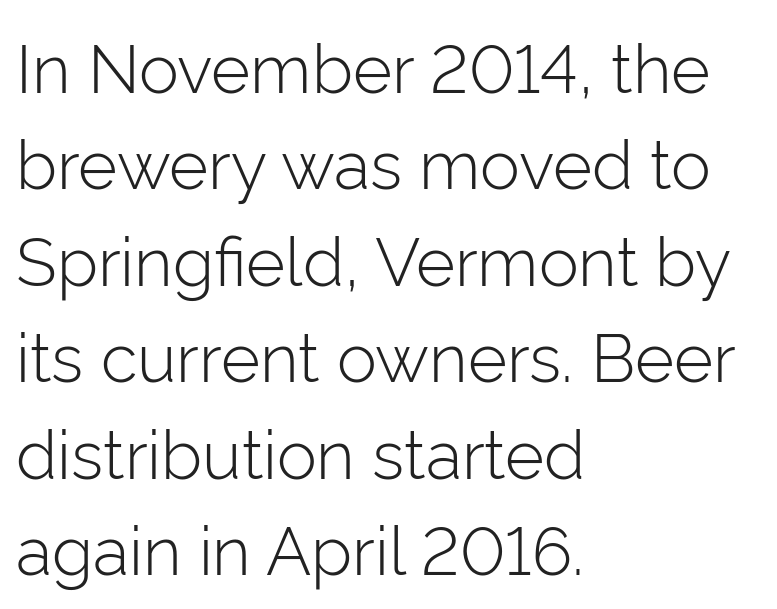
The image shows 67 px light sans-serif type, upright; set left-aligned, normal line spacing (1.44x), normal letter spacing, not underlined; low stroke contrast and a medium x-height.
